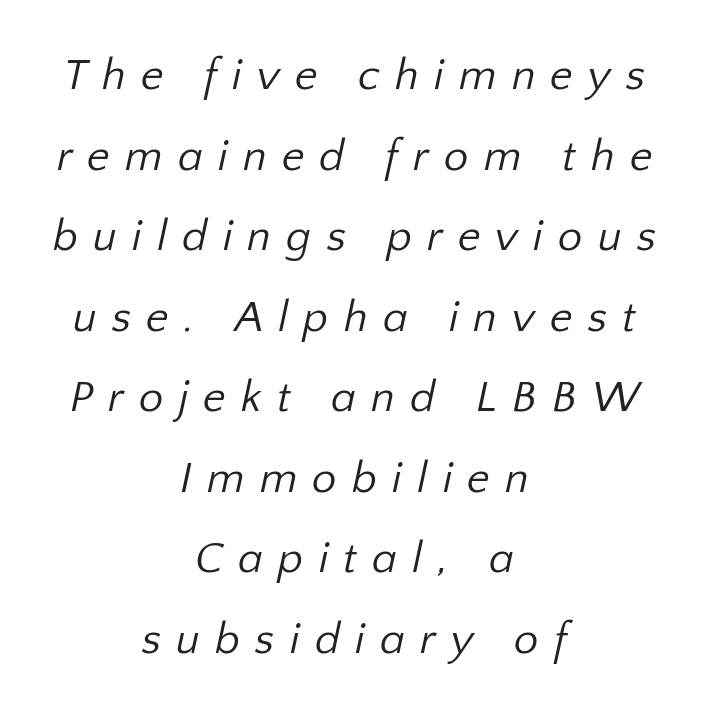
The image shows 44 px regular-weight sans-serif type; set centered, line spacing 1.83x, unusually wide letter spacing (+0.34 em), not underlined; low stroke contrast and a medium x-height.
